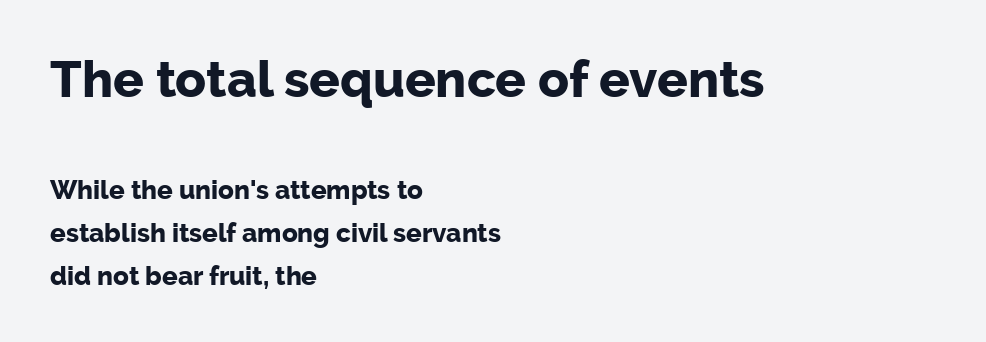
Grotesque or geometric, the face here clearly has no serifs. One glance says typical: line gaps are just what's usual. The zone under the glyphs is completely vacant. Think of a printed novel: that variable character pitch is what you see here. These lines were composed using upright roman letters.
